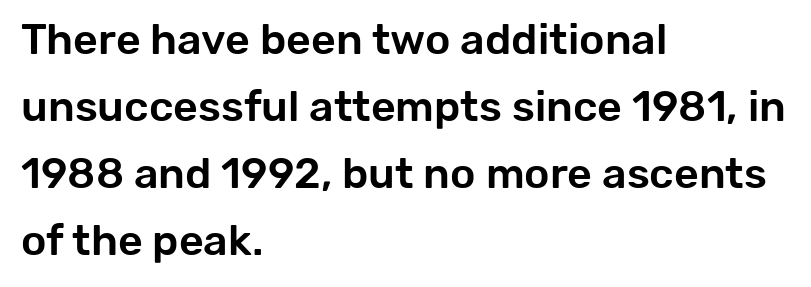
You can tell from the bare stems that sans-serif type was used. A normal amount of white space separates one row of letters from the next. Note the varied advance widths — an 'i' is clearly narrower than an 'm'. Spacing between characters is what you'd get straight out of the box.
